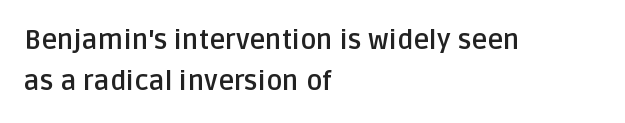
Line beginnings align vertically; line endings do not. Between one letter and the next there's only the usual sliver of space. Notice how descenders clear the ascenders below comfortably — that's standard leading. Does the lettering tilt? It doesn't — this is upright. Letters rest on an invisible, unmarked baseline.
